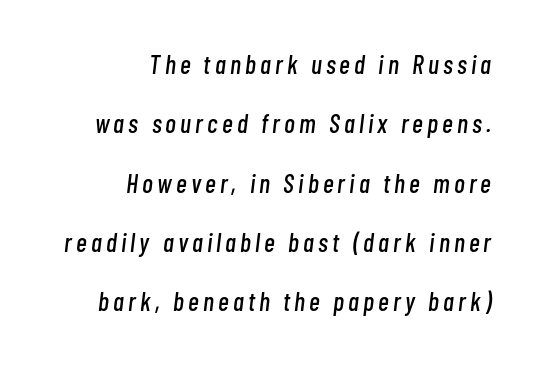
{"italic": "yes", "lean": "right", "slant_degrees": 7, "underline": "no", "align": "right", "line_spacing": "loose", "line_spacing_ratio": 2.28, "glyph_px": 26}
